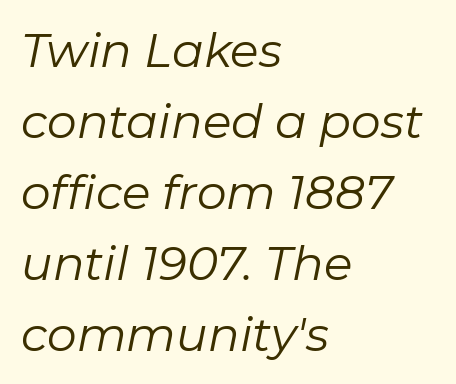
Q: Is the text bold? A: No.
Q: Is the text italic (slanted)? A: Yes, it leans right by about 11 degrees.
Q: Is the text underlined? A: No.
Q: How is the paragraph aligned? A: Left-aligned.
Q: Is the spacing between letters normal or unusually wide? A: Normal.
Q: Is the spacing between lines tight, normal or loose? A: Normal.
Q: Width (condensed, normal, or wide)? A: Normal.
Q: Stroke contrast? A: Low.
Q: x-height? A: Medium.
Q: Monospaced? A: No.
